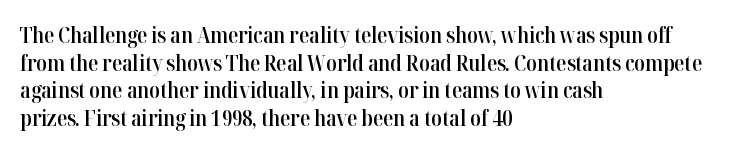
Q: Is the text bold? A: Semi-bold.
Q: Is the text italic (slanted)? A: No, it is upright.
Q: Is the text underlined? A: No.
Q: How is the paragraph aligned? A: Left-aligned.
Q: Is the spacing between letters normal or unusually wide? A: Normal.
Q: Is the spacing between lines tight, normal or loose? A: Normal.
